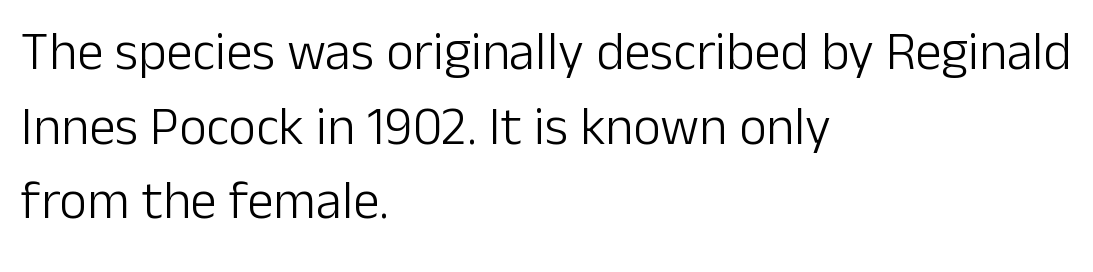
The image shows 53 px light sans-serif type, upright; set left-aligned, normal line spacing (1.41x), normal letter spacing, not underlined; low stroke contrast and a medium x-height.
